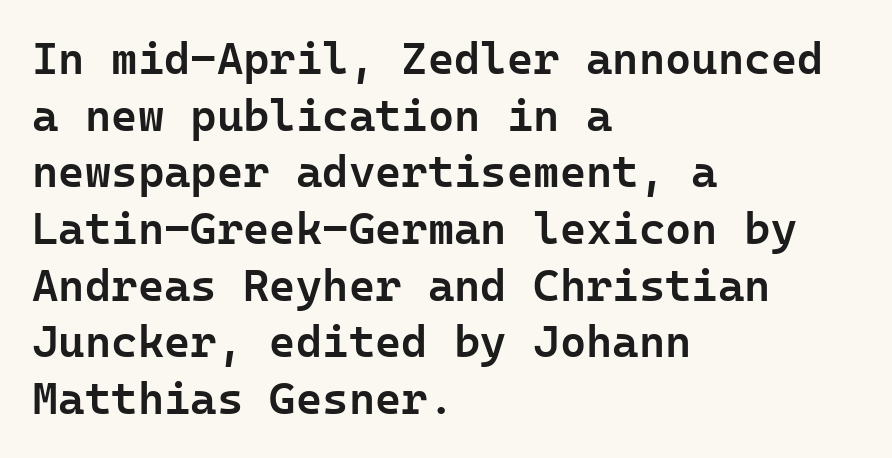
Teacher's note: observe the even left margin — that is flush-left alignment. Does the lettering tilt? It doesn't — this is upright. Set as a demibold, roughly 600 on the weight scale. The space beneath each line is pristine and unruled. The letterforms sit shoulder to shoulder at normal distance. Serif or sans? Sans — the stroke terminals are bare.
